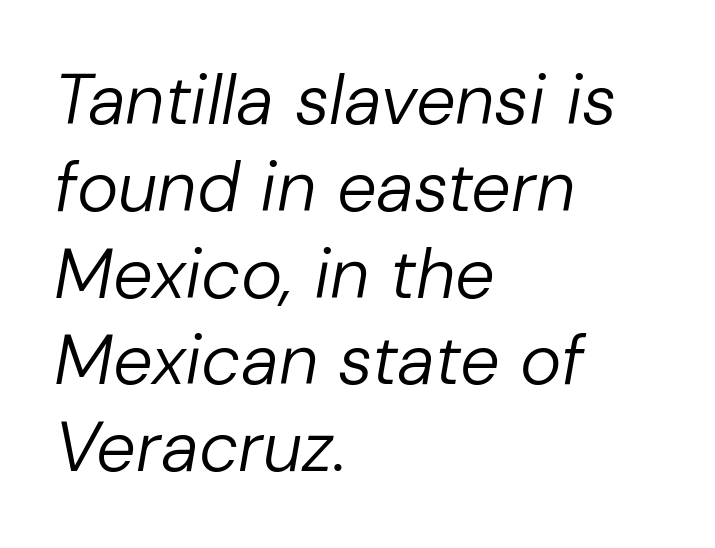
Q: Is the text bold? A: No.
Q: Is the text italic (slanted)? A: Yes, it leans right by about 10 degrees.
Q: Is the text underlined? A: No.
Q: How is the paragraph aligned? A: Left-aligned.
Q: Is the spacing between letters normal or unusually wide? A: Normal.
Q: Width (condensed, normal, or wide)? A: Normal.
Q: Stroke contrast? A: Low.
Q: x-height? A: Medium.
Q: Monospaced? A: No.
